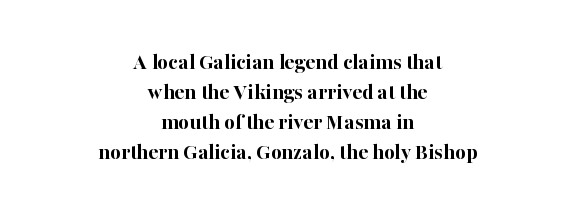
{"italic": "no", "bold": "yes", "underline": "no", "align": "center", "line_spacing": "normal", "line_spacing_ratio": 1.31, "letter_spacing": "normal", "letter_spacing_em": 0.0, "glyph_px": 23}
